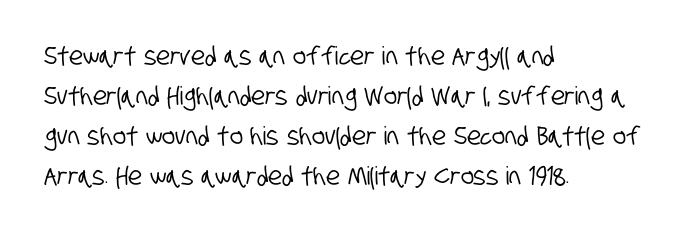
The image shows 25 px text type; set left-aligned, normal line spacing (1.6x), normal letter spacing, not underlined.
